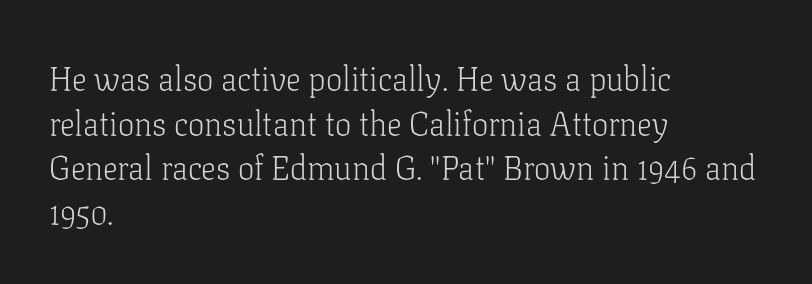
The image shows 33 px light serif type, upright; set left-aligned, normal line spacing (1.35x), normal letter spacing, not underlined; low stroke contrast and a medium x-height.
